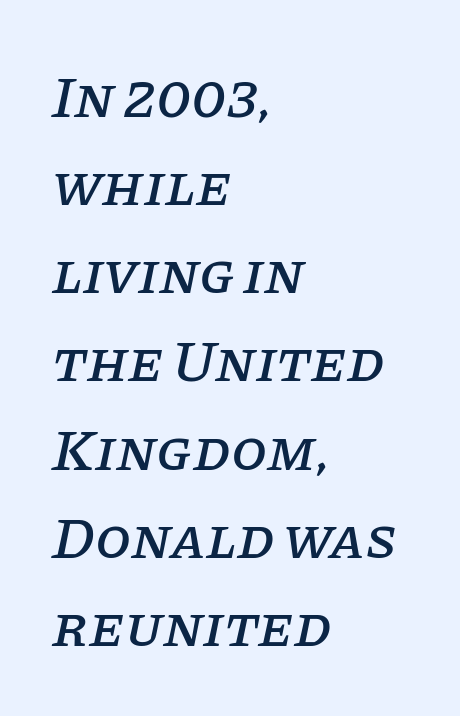
Yep, that's italic — everything's leaning. Which margin do the lines hug? The left one — the right edge is uneven. The line-height multiplier appears to be the usual default. Looks like regular typesetting: each glyph gets only the width it needs.
